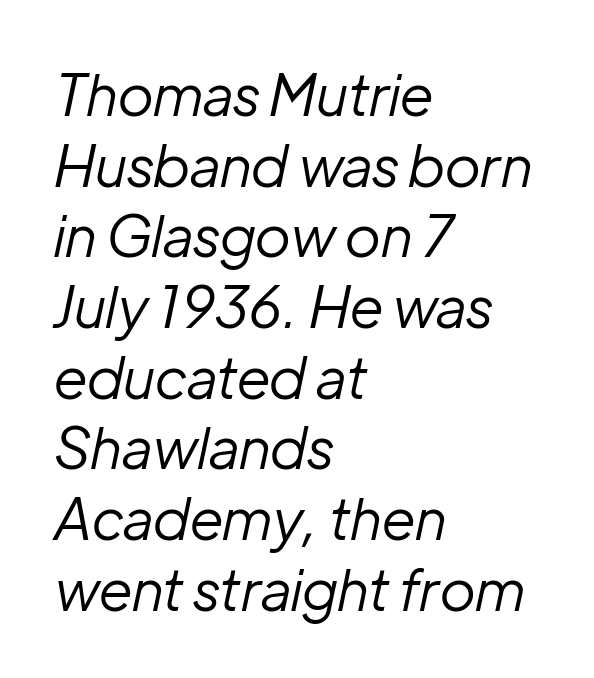
The image shows 57 px regular-weight type, italic (leaning right); set left-aligned, line spacing 1.24x, normal letter spacing, not underlined; low stroke contrast and a medium x-height.
